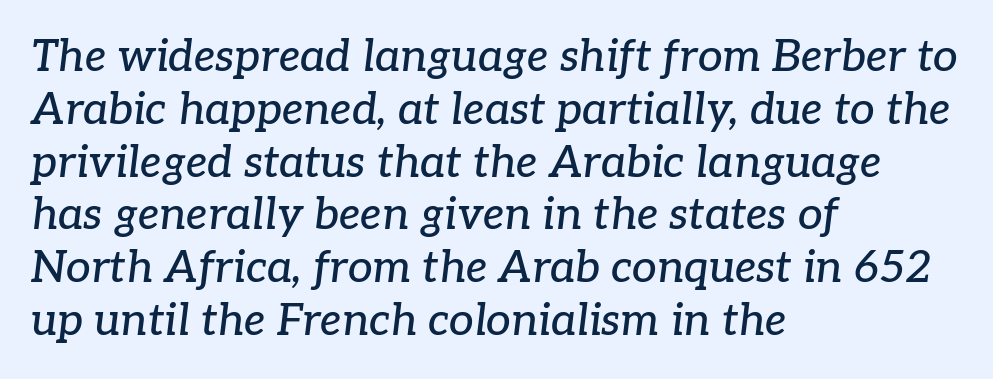
{"serif": "yes", "italic": "yes", "lean": "right", "slant_degrees": 7, "width": "normal", "stroke_contrast": "low", "x_height": "medium", "monospaced": "no", "underline": "no", "align": "left", "line_spacing_ratio": 1.2, "letter_spacing": "normal", "letter_spacing_em": 0.0, "glyph_px": 44}
